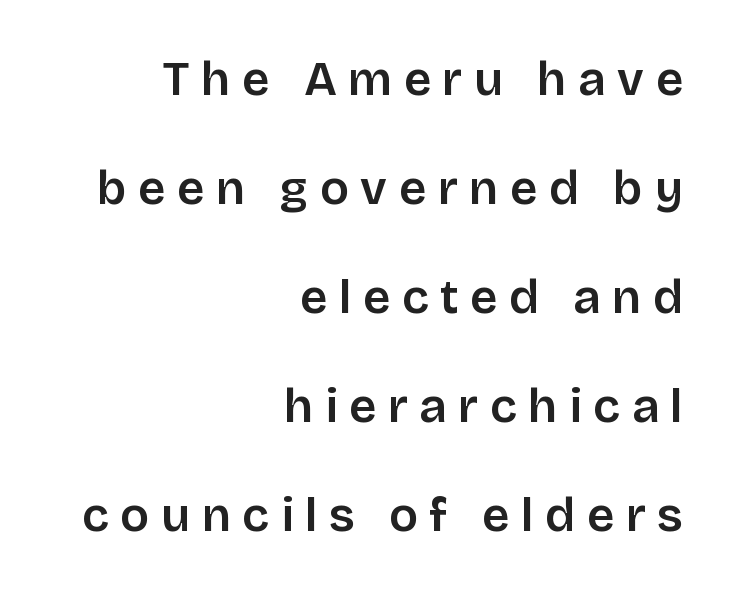
Q: Is the text italic (slanted)? A: No, it is upright.
Q: Is the typeface a serif or a sans-serif typeface? A: Sans-serif.
Q: Is the text underlined? A: No.
Q: How is the paragraph aligned? A: Right-aligned.
Q: Is the spacing between letters normal or unusually wide? A: Unusually wide.
Q: Is the spacing between lines tight, normal or loose? A: Loose.
Q: Width (condensed, normal, or wide)? A: Normal.
Q: Stroke contrast? A: Low.
Q: x-height? A: Large.
Q: Monospaced? A: No.
